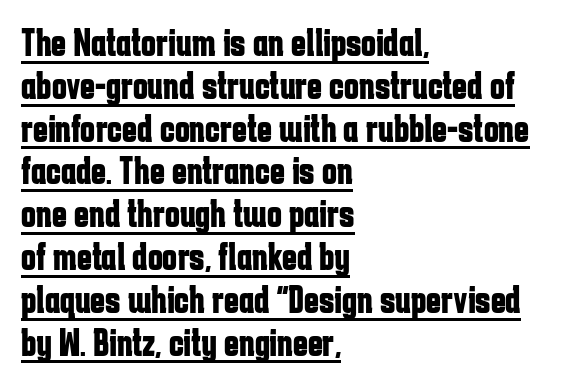
The image shows 40 px bold, condensed sans-serif type, upright; set left-aligned, tight line spacing (1.07x), normal letter spacing, underlined; low stroke contrast and a medium x-height.
